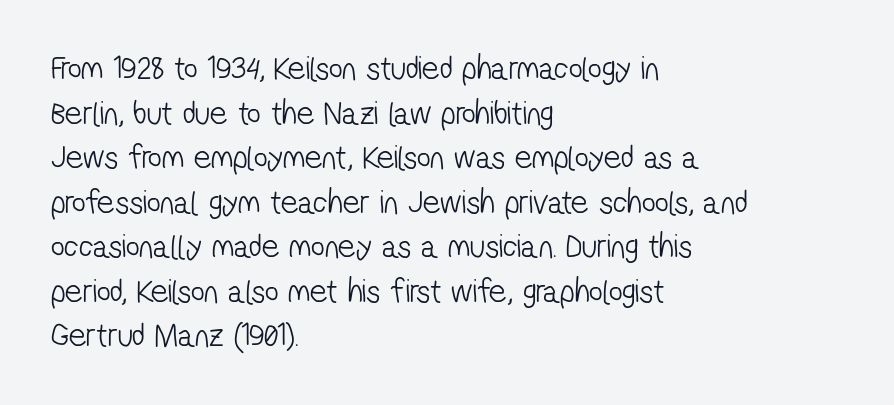
Spacing verdict: proportional, widths tailored to each character. The font family rendered here belongs to the sans-serif group. Is there much room between lines? A standard amount, neither cramped nor airy. The horizontal fit of the characters is conventional and even.
